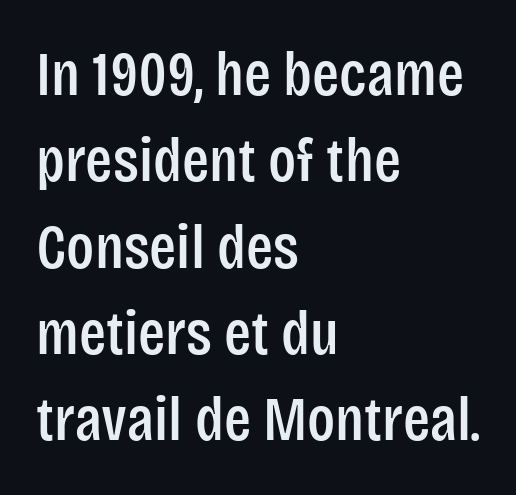
Q: Is the text italic (slanted)? A: No, it is upright.
Q: Is the typeface a serif or a sans-serif typeface? A: Sans-serif.
Q: Is the text underlined? A: No.
Q: How is the paragraph aligned? A: Left-aligned.
Q: Is the spacing between letters normal or unusually wide? A: Normal.
Q: Is the spacing between lines tight, normal or loose? A: Normal.
Q: Width (condensed, normal, or wide)? A: Condensed.
Q: Stroke contrast? A: Low.
Q: x-height? A: Large.
Q: Monospaced? A: No.
